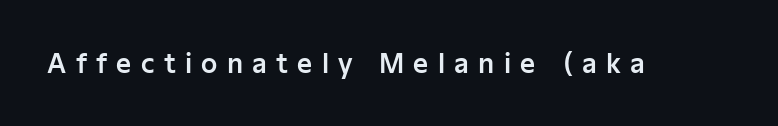
Q: Is the text italic (slanted)? A: No, it is upright.
Q: Is the text underlined? A: No.
Q: Is the spacing between letters normal or unusually wide? A: Unusually wide.
